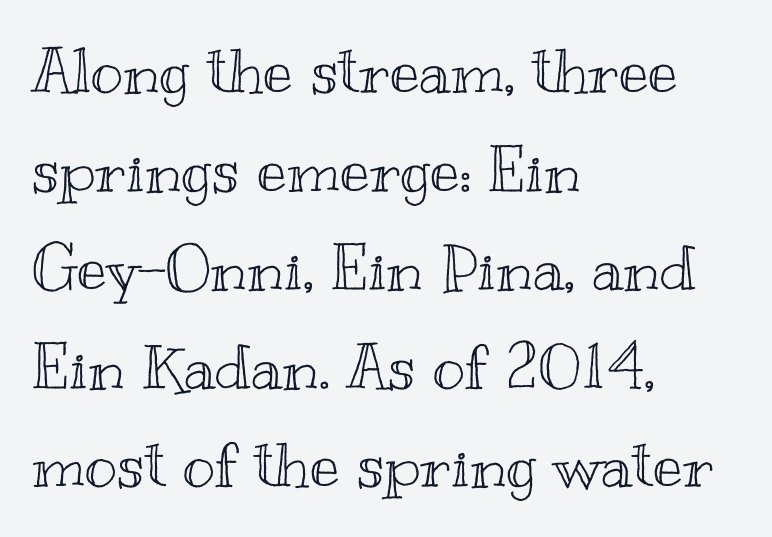
{"italic": "no", "width": "wide", "x_height": "small", "monospaced": "no", "underline": "no", "align": "left", "line_spacing": "normal", "line_spacing_ratio": 1.59, "letter_spacing": "normal", "letter_spacing_em": 0.0, "glyph_px": 62}
